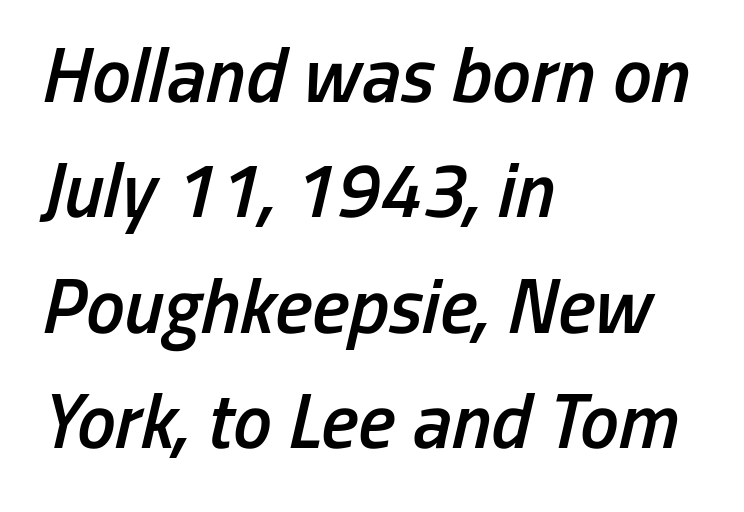
Q: Is the text bold? A: Semi-bold.
Q: Is the text italic (slanted)? A: Yes, it leans right by about 13 degrees.
Q: Is the text underlined? A: No.
Q: How is the paragraph aligned? A: Left-aligned.
Q: Is the spacing between letters normal or unusually wide? A: Normal.
Q: Is the spacing between lines tight, normal or loose? A: Normal.
Q: Width (condensed, normal, or wide)? A: Condensed.
Q: Stroke contrast? A: Low.
Q: x-height? A: Medium.
Q: Monospaced? A: No.
